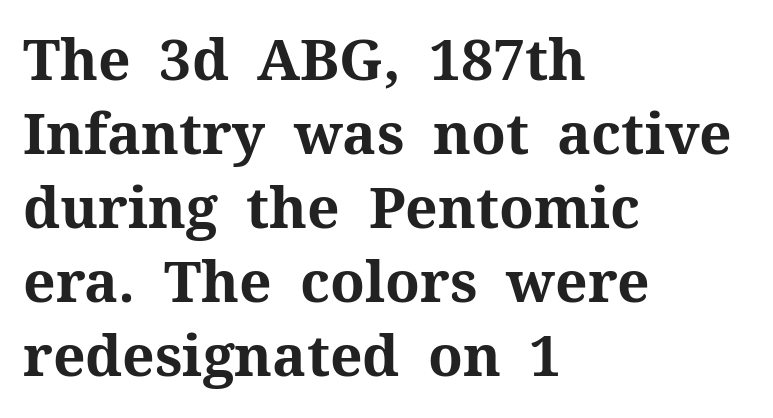
{"serif": "yes", "italic": "no", "bold": "yes", "weight": "bold", "width": "normal", "stroke_contrast": "medium", "x_height": "medium", "monospaced": "no", "underline": "no", "align": "left", "line_spacing": "normal", "line_spacing_ratio": 1.3, "letter_spacing": "normal", "letter_spacing_em": 0.0, "glyph_px": 57}
